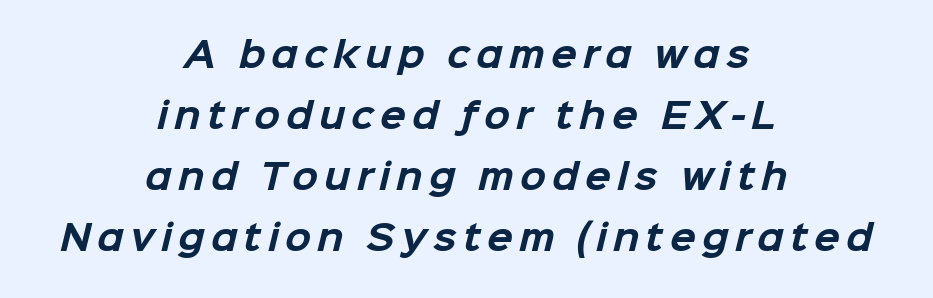
Q: Is the text bold? A: Yes.
Q: Is the typeface a serif or a sans-serif typeface? A: Sans-serif.
Q: Is the text underlined? A: No.
Q: How is the paragraph aligned? A: Centered.
Q: Width (condensed, normal, or wide)? A: Normal.
Q: Stroke contrast? A: Low.
Q: x-height? A: Medium.
Q: Monospaced? A: No.
